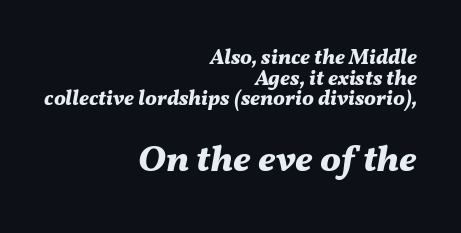
{"italic": "yes", "lean": "right", "slant_degrees": 11, "bold": "yes", "weight": "bold", "width": "normal", "stroke_contrast": "medium", "x_height": "medium", "monospaced": "no", "underline": "no", "align": "right", "line_spacing": "tight", "line_spacing_ratio": 0.98, "letter_spacing": "normal", "letter_spacing_em": 0.0, "larger_block": "second", "size_ratio": 1.76, "glyph_px": 37}
